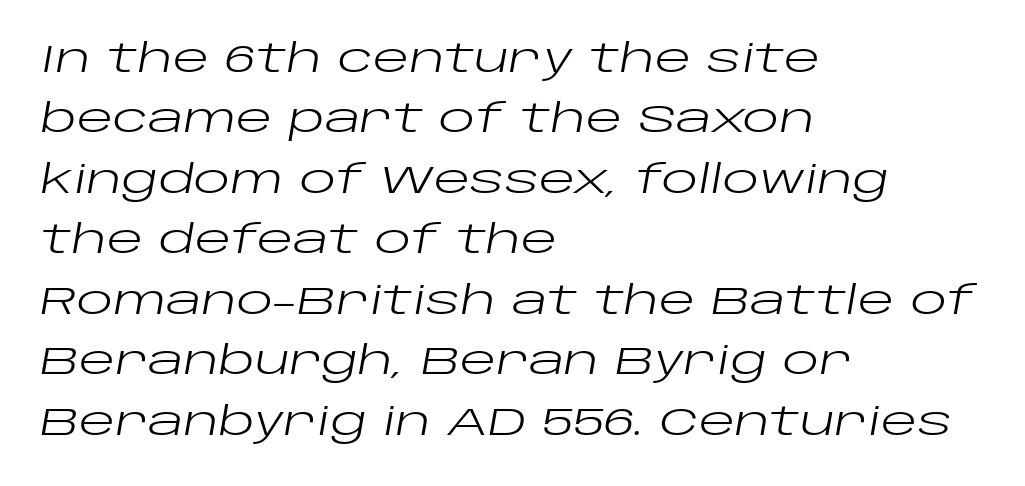
The image shows 38 px regular-weight, wide type, italic (leaning right); set left-aligned, normal line spacing (1.59x), normal letter spacing, not underlined; low stroke contrast and a large x-height.
